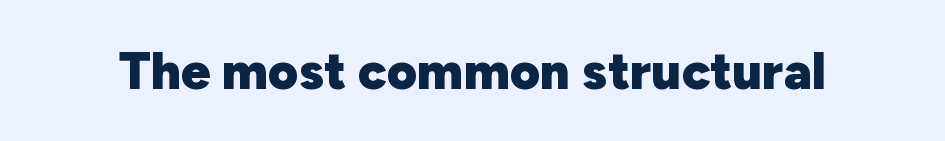
The image shows 52 px heavy sans-serif type, upright; set normal letter spacing, not underlined; low stroke contrast and a medium x-height.
